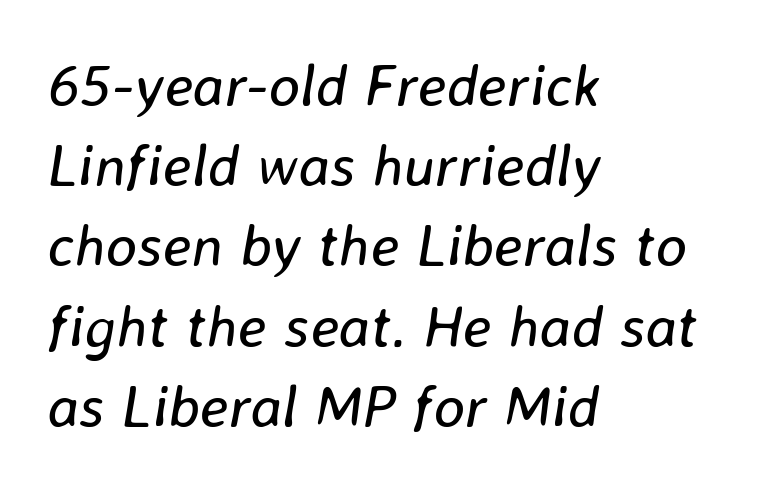
This sample is left-justified, so line endings fall wherever the words run out. The horizontal fit of the characters is conventional and even. Compared with ordinary roman type, these characters are visibly tilted. Think standard paragraph weight, or any step lighter than that. Students, observe: this is what conventionally led text looks like. The space beneath each line is pristine and unruled.
